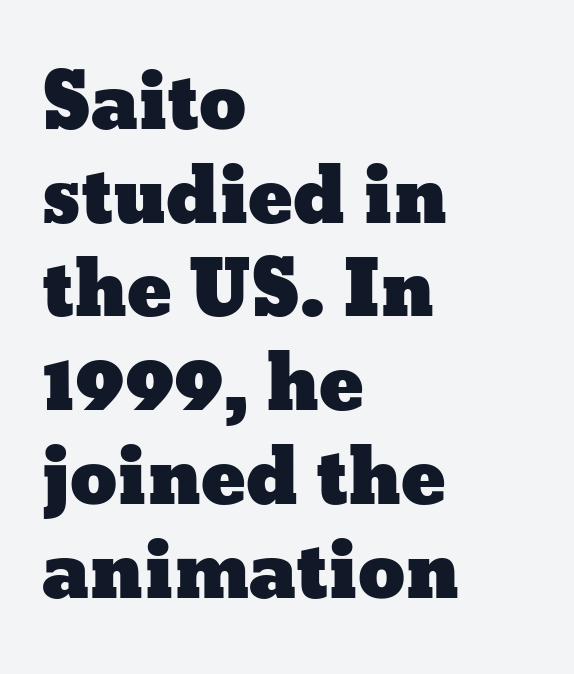
Q: Is the text italic (slanted)? A: No, it is upright.
Q: Is the text underlined? A: No.
Q: How is the paragraph aligned? A: Left-aligned.
Q: Is the spacing between letters normal or unusually wide? A: Normal.
Q: Is the spacing between lines tight, normal or loose? A: Normal.
Q: Width (condensed, normal, or wide)? A: Wide.
Q: Stroke contrast? A: Low.
Q: x-height? A: Medium.
Q: Monospaced? A: No.
